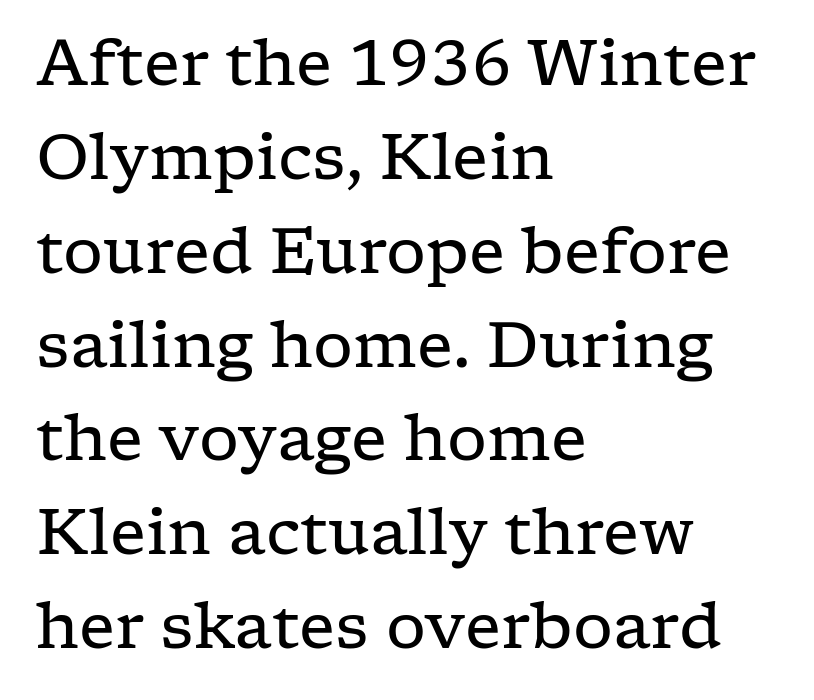
Whoever set this chose a conventional vertical rhythm. In terms of letterspacing, this is plain default setting. Stem width sits at or under what a default text font uses. Note the varied advance widths — an 'i' is clearly narrower than an 'm'.
